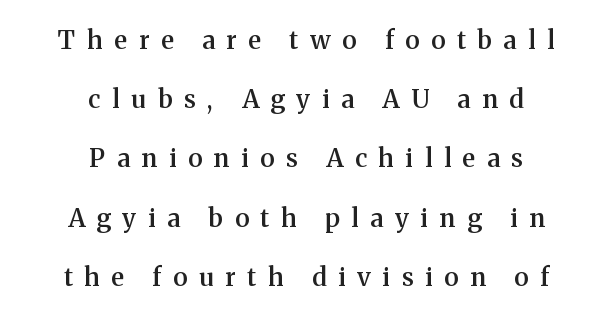
Q: Is the text bold? A: Semi-bold.
Q: Is the text italic (slanted)? A: No, it is upright.
Q: Is the text underlined? A: No.
Q: How is the paragraph aligned? A: Centered.
Q: Is the spacing between letters normal or unusually wide? A: Unusually wide.
Q: Is the spacing between lines tight, normal or loose? A: Loose.
